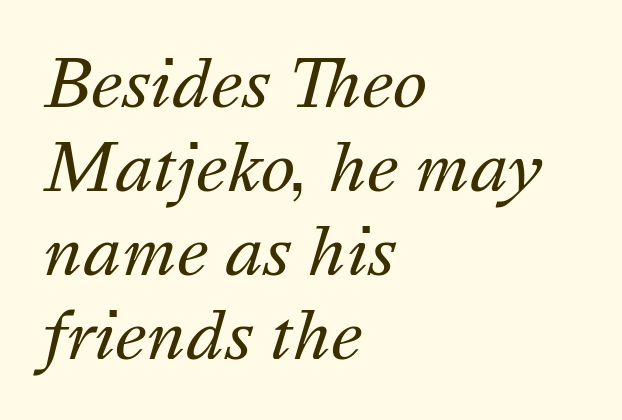
The image shows 65 px regular-weight type, italic (leaning right); set left-aligned, normal line spacing (1.29x), normal letter spacing, not underlined; medium stroke contrast and a medium x-height.
